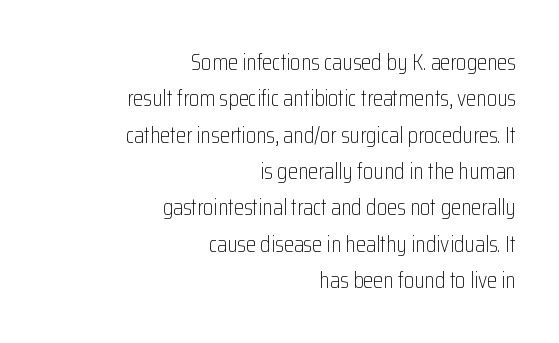
{"italic": "no", "bold": "no", "underline": "no", "align": "right", "line_spacing": "normal", "line_spacing_ratio": 1.58, "letter_spacing": "normal", "letter_spacing_em": 0.0, "glyph_px": 23}
